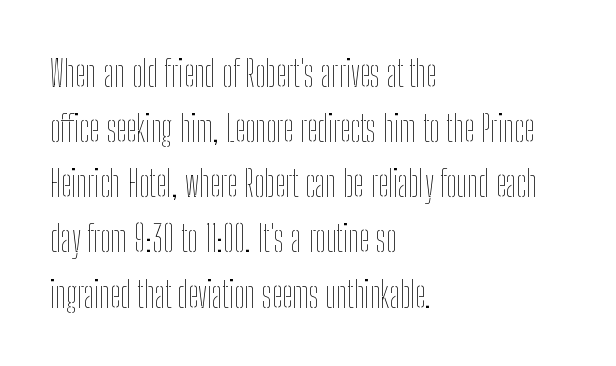
Q: Is the text bold? A: No.
Q: Is the text italic (slanted)? A: No, it is upright.
Q: Is the text underlined? A: No.
Q: How is the paragraph aligned? A: Left-aligned.
Q: Is the spacing between letters normal or unusually wide? A: Normal.
Q: Is the spacing between lines tight, normal or loose? A: Normal.
Q: Width (condensed, normal, or wide)? A: Condensed.
Q: Stroke contrast? A: Low.
Q: x-height? A: Medium.
Q: Monospaced? A: No.
